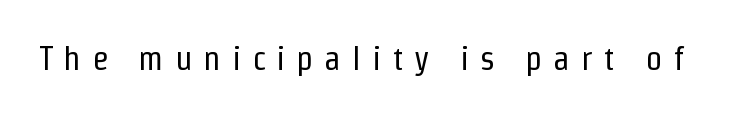
Q: Is the text bold? A: No.
Q: Is the text italic (slanted)? A: No, it is upright.
Q: Is the typeface a serif or a sans-serif typeface? A: Sans-serif.
Q: Is the text underlined? A: No.
Q: Is the spacing between letters normal or unusually wide? A: Unusually wide.
Q: Width (condensed, normal, or wide)? A: Condensed.
Q: Stroke contrast? A: Low.
Q: x-height? A: Medium.
Q: Monospaced? A: No.
